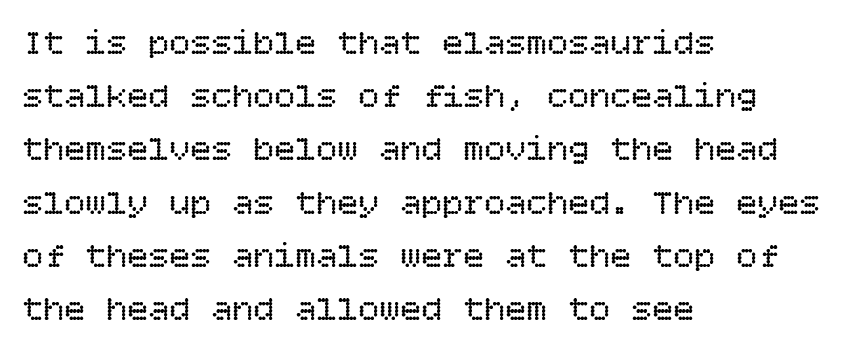
Q: Is the text bold? A: No.
Q: Is the text italic (slanted)? A: No, it is upright.
Q: Is the text underlined? A: No.
Q: How is the paragraph aligned? A: Left-aligned.
Q: Is the spacing between letters normal or unusually wide? A: Normal.
Q: Is the spacing between lines tight, normal or loose? A: Normal.
Q: Width (condensed, normal, or wide)? A: Normal.
Q: Stroke contrast? A: Low.
Q: x-height? A: Large.
